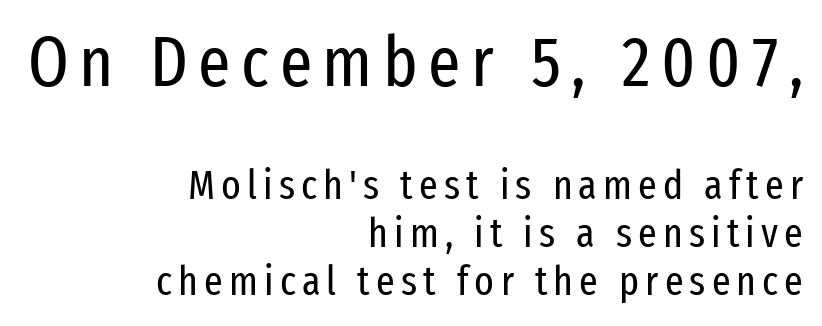
Q: Is the text bold? A: No.
Q: Is the text italic (slanted)? A: No, it is upright.
Q: Is the typeface a serif or a sans-serif typeface? A: Sans-serif.
Q: Is the text underlined? A: No.
Q: How is the paragraph aligned? A: Right-aligned.
Q: Which block of text is set in a larger size, the first (top) or the second (bottom)? A: The first (top) one.
Q: Width (condensed, normal, or wide)? A: Condensed.
Q: Stroke contrast? A: Low.
Q: x-height? A: Medium.
Q: Monospaced? A: No.
